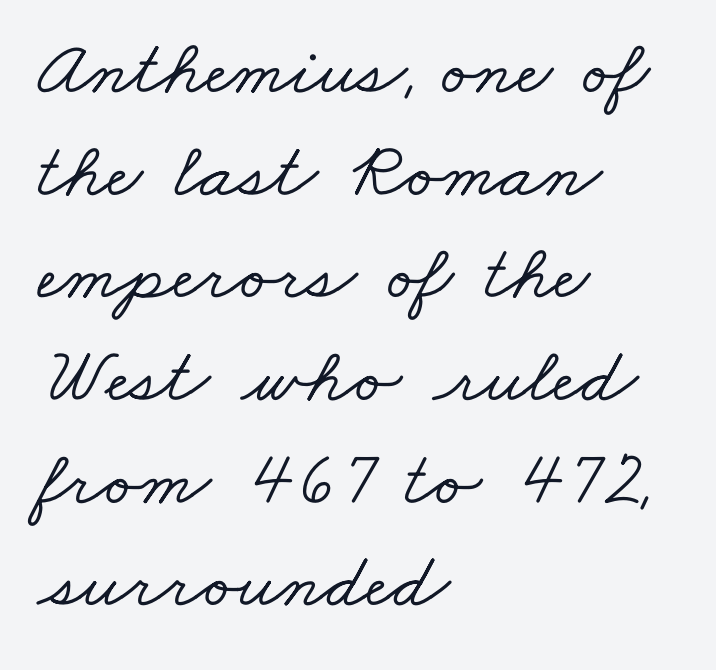
{"serif": "yes", "width": "wide", "stroke_contrast": "low", "x_height": "small", "monospaced": "no", "underline": "no", "align": "left", "line_spacing": "normal", "line_spacing_ratio": 1.3, "letter_spacing": "normal", "letter_spacing_em": 0.0, "glyph_px": 79}
